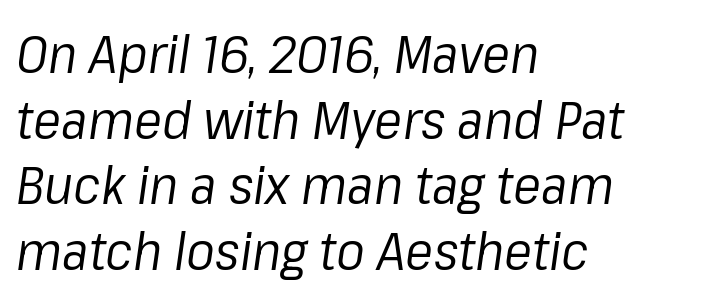
Rule under the text: the space is simply empty. Spacing between characters is what you'd get straight out of the box. The glyphs look as if they've been sheared to an angle. The strokes carry an ordinary text weight at most.
